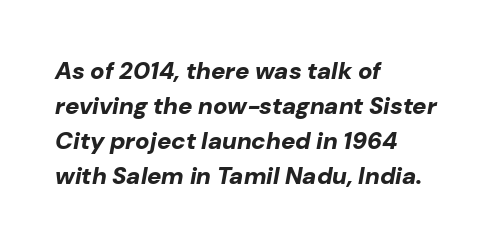
{"italic": "yes", "lean": "right", "slant_degrees": 10, "bold": "yes", "underline": "no", "align": "left", "line_spacing": "normal", "line_spacing_ratio": 1.46, "letter_spacing": "normal", "letter_spacing_em": 0.0, "glyph_px": 24}
